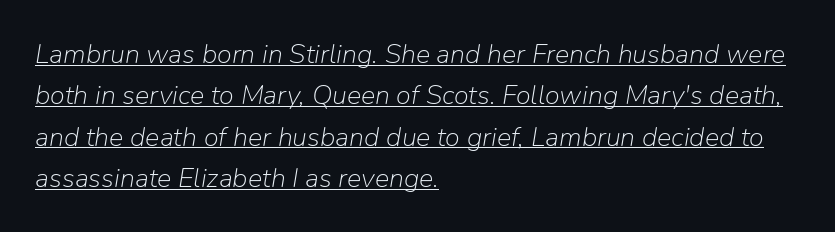
Q: Is the text bold? A: No.
Q: Is the text italic (slanted)? A: Yes, it leans right by about 9 degrees.
Q: Is the text underlined? A: Yes.
Q: How is the paragraph aligned? A: Left-aligned.
Q: Is the spacing between letters normal or unusually wide? A: Normal.
Q: Is the spacing between lines tight, normal or loose? A: Normal.
